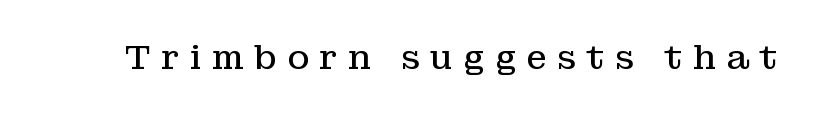
Q: Is the text bold? A: No.
Q: Is the text italic (slanted)? A: No, it is upright.
Q: Is the typeface a serif or a sans-serif typeface? A: Serif.
Q: Is the text underlined? A: No.
Q: Is the spacing between letters normal or unusually wide? A: Unusually wide.
Q: Width (condensed, normal, or wide)? A: Normal.
Q: Stroke contrast? A: Low.
Q: x-height? A: Medium.
Q: Monospaced? A: No.
